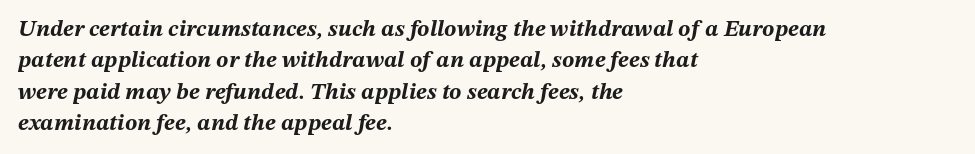
The image shows 23 px bold type, italic (leaning right); set left-aligned, normal line spacing (1.36x), normal letter spacing, not underlined.
